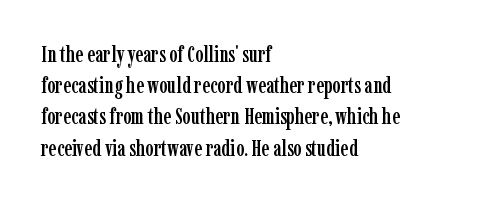
Q: Is the text italic (slanted)? A: No, it is upright.
Q: Is the text underlined? A: No.
Q: How is the paragraph aligned? A: Left-aligned.
Q: Is the spacing between letters normal or unusually wide? A: Normal.
Q: Is the spacing between lines tight, normal or loose? A: Normal.
